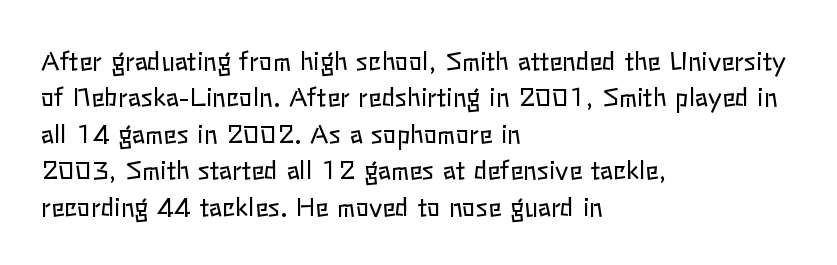
In terms of posture, this sample is upright. The passage shown has conventional tracking throughout. The zone under the glyphs is completely vacant. The lines are quadded left. These glyphs show unthickened strokes, regular width or finer. Rows of type keep a routine distance in the vertical direction.
